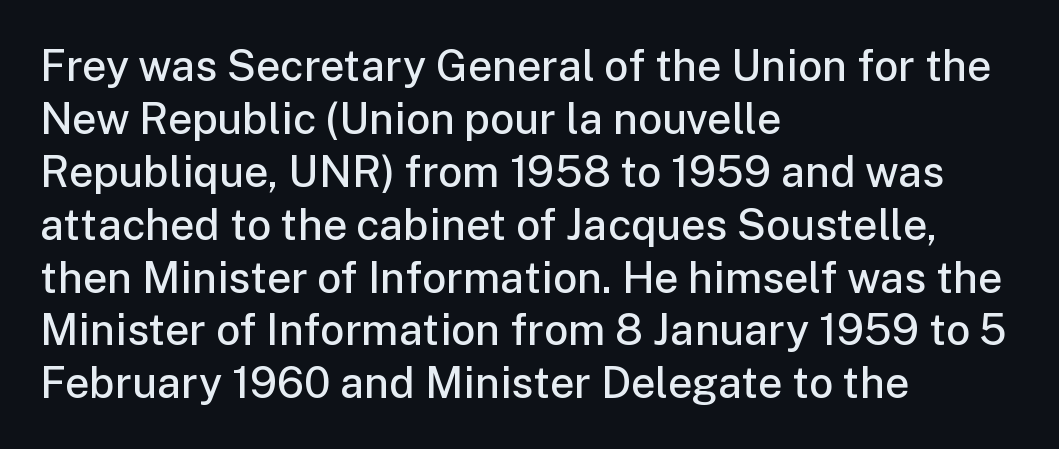
The text was rendered using a sans face with plain stroke endings. Notice how the passage keeps a crisp vertical edge on the left only. You could call the tracking neutral — neither tight nor loose. This is roman type, the default non-slanted kind.
